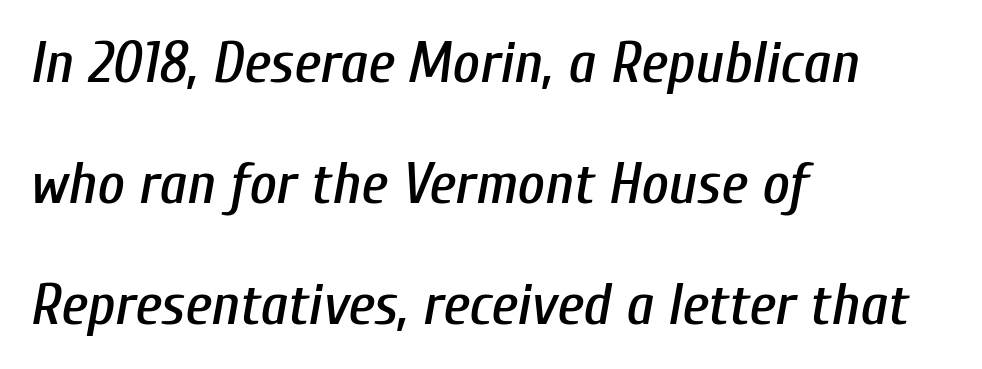
The letters sit at their default tracking, neither squeezed nor spread. Quick note: interline space is abundant. The rendering anchors every line to the left-hand side. The lettering tilts uniformly, giving the passage an italic look. Note the varied advance widths — an 'i' is clearly narrower than an 'm'.
